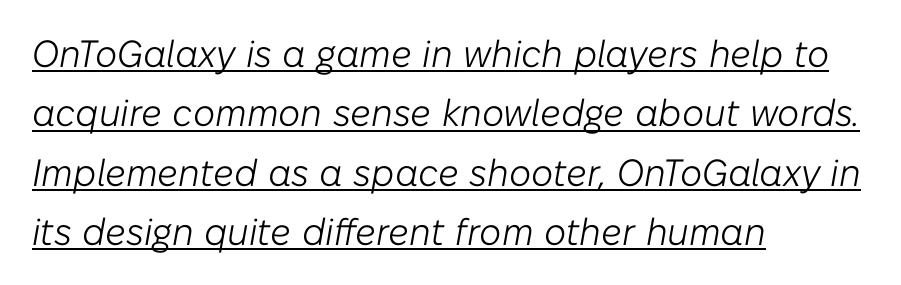
The image shows 38 px light type, italic (leaning right); set left-aligned, normal line spacing (1.56x), normal letter spacing, underlined; low stroke contrast and a medium x-height.
